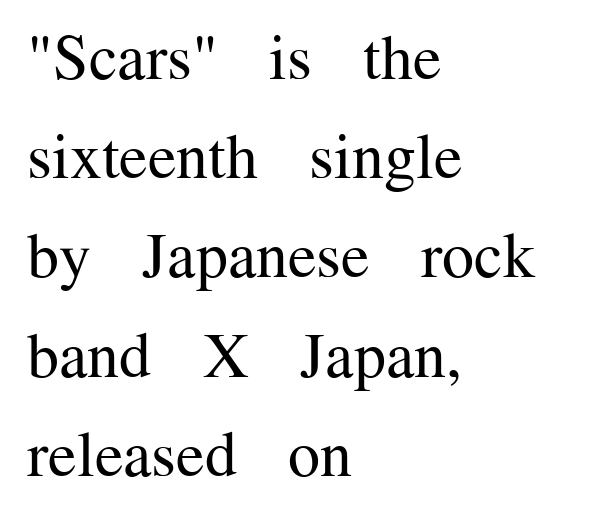
Q: Is the text bold? A: No.
Q: Is the text italic (slanted)? A: No, it is upright.
Q: Is the typeface a serif or a sans-serif typeface? A: Serif.
Q: Is the text underlined? A: No.
Q: How is the paragraph aligned? A: Left-aligned.
Q: Is the spacing between letters normal or unusually wide? A: Normal.
Q: Is the spacing between lines tight, normal or loose? A: Normal.
Q: Width (condensed, normal, or wide)? A: Normal.
Q: Stroke contrast? A: Medium.
Q: x-height? A: Medium.
Q: Monospaced? A: No.
